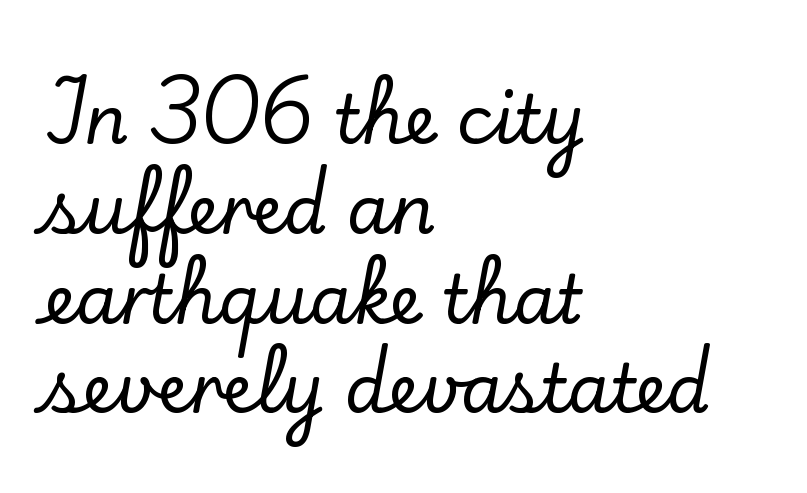
The image shows 68 px serif type; set left-aligned, normal line spacing (1.32x), normal letter spacing, not underlined; low stroke contrast and a small x-height.
